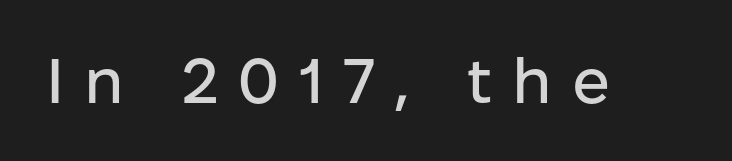
{"serif": "no", "italic": "no", "width": "normal", "stroke_contrast": "low", "x_height": "medium", "monospaced": "no", "underline": "no", "letter_spacing": "wide", "letter_spacing_em": 0.32, "glyph_px": 63}
